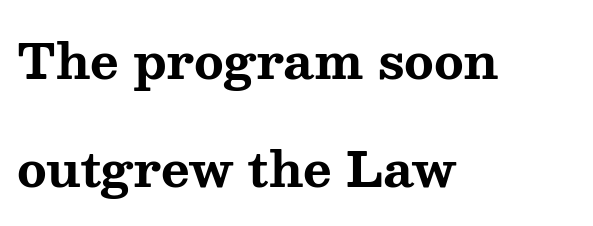
{"serif": "yes", "italic": "no", "bold": "yes", "weight": "bold", "width": "wide", "stroke_contrast": "medium", "x_height": "medium", "monospaced": "no", "underline": "no", "align": "left", "line_spacing": "loose", "line_spacing_ratio": 2.21, "letter_spacing": "normal", "letter_spacing_em": 0.0, "glyph_px": 49}
